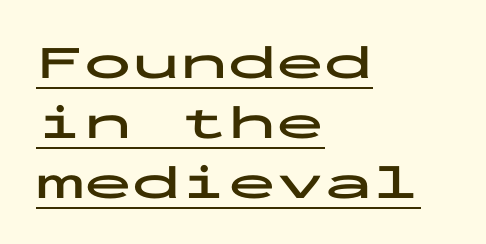
Q: Is the text bold? A: Yes.
Q: Is the text italic (slanted)? A: No, it is upright.
Q: Is the typeface a serif or a sans-serif typeface? A: Sans-serif.
Q: Is the text underlined? A: Yes.
Q: How is the paragraph aligned? A: Left-aligned.
Q: Is the spacing between letters normal or unusually wide? A: Normal.
Q: Is the spacing between lines tight, normal or loose? A: Normal.
Q: Width (condensed, normal, or wide)? A: Wide.
Q: Stroke contrast? A: Low.
Q: x-height? A: Medium.
Q: Monospaced? A: Yes.
